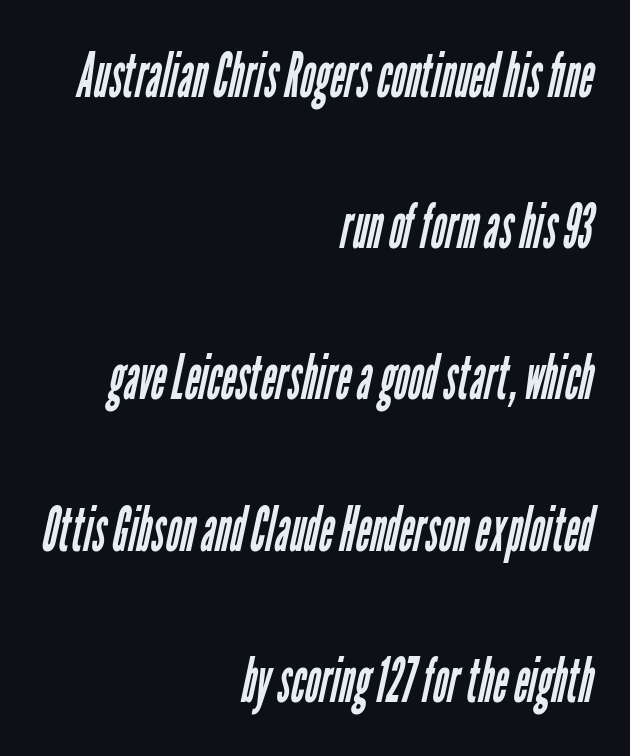
Vertically, the passage feels expansive, rows floating well apart. Honestly, there is no underline to notice here at all. This rendering leaves character spacing at its baseline value. Reading down the block, your eye finds every line finishing at a fixed right position.
